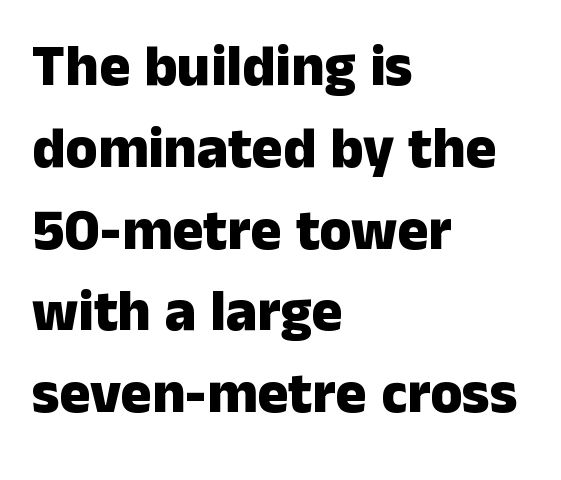
{"serif": "no", "italic": "no", "bold": "yes", "weight": "heavy", "width": "normal", "stroke_contrast": "low", "x_height": "medium", "monospaced": "no", "underline": "no", "align": "left", "line_spacing": "normal", "line_spacing_ratio": 1.41, "letter_spacing": "normal", "letter_spacing_em": 0.0, "glyph_px": 58}
